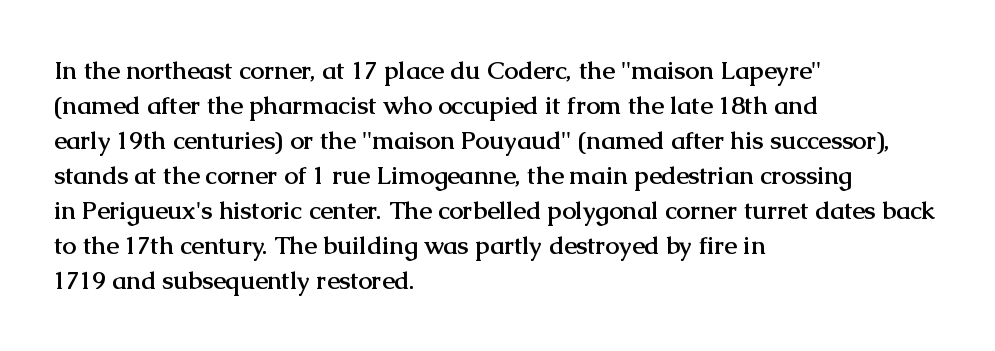
The image shows 25 px bold type, upright; set left-aligned, normal line spacing (1.4x), normal letter spacing, not underlined.
